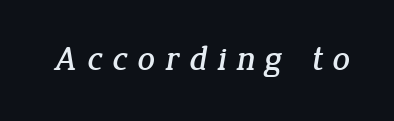
The image shows 34 px serif type; set unusually wide letter spacing (+0.28 em), not underlined; low stroke contrast and a medium x-height.
